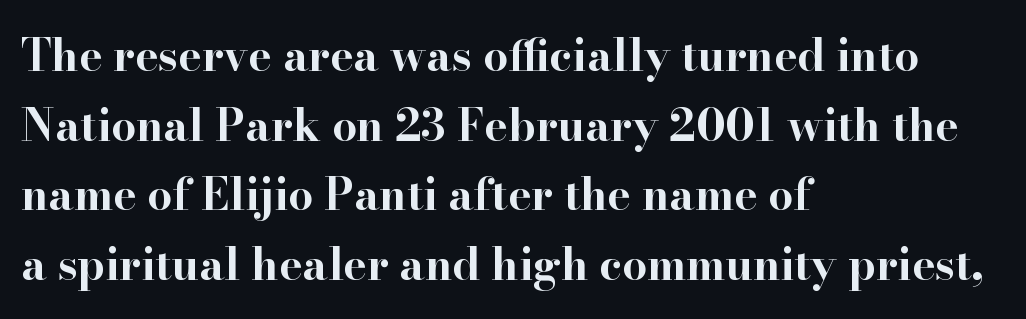
Q: Is the text bold? A: Yes.
Q: Is the text italic (slanted)? A: No, it is upright.
Q: Is the typeface a serif or a sans-serif typeface? A: Serif.
Q: Is the text underlined? A: No.
Q: How is the paragraph aligned? A: Left-aligned.
Q: Is the spacing between letters normal or unusually wide? A: Normal.
Q: Is the spacing between lines tight, normal or loose? A: Normal.
Q: Width (condensed, normal, or wide)? A: Wide.
Q: Stroke contrast? A: High.
Q: x-height? A: Small.
Q: Monospaced? A: No.
